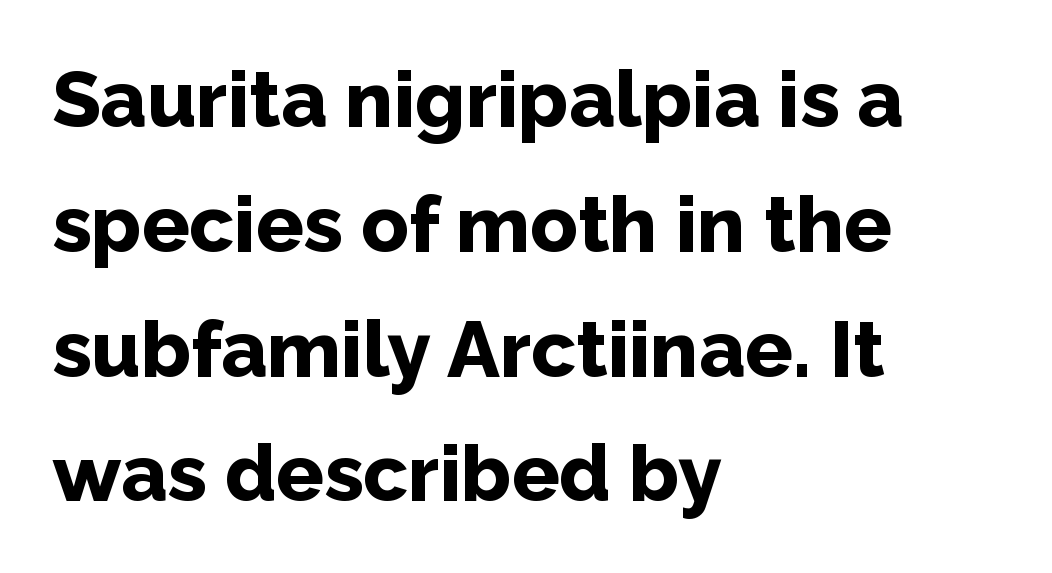
Q: Is the text bold? A: Yes.
Q: Is the text italic (slanted)? A: No, it is upright.
Q: Is the typeface a serif or a sans-serif typeface? A: Sans-serif.
Q: Is the text underlined? A: No.
Q: How is the paragraph aligned? A: Left-aligned.
Q: Is the spacing between letters normal or unusually wide? A: Normal.
Q: Is the spacing between lines tight, normal or loose? A: Normal.
Q: Width (condensed, normal, or wide)? A: Normal.
Q: Stroke contrast? A: Low.
Q: x-height? A: Medium.
Q: Monospaced? A: No.
